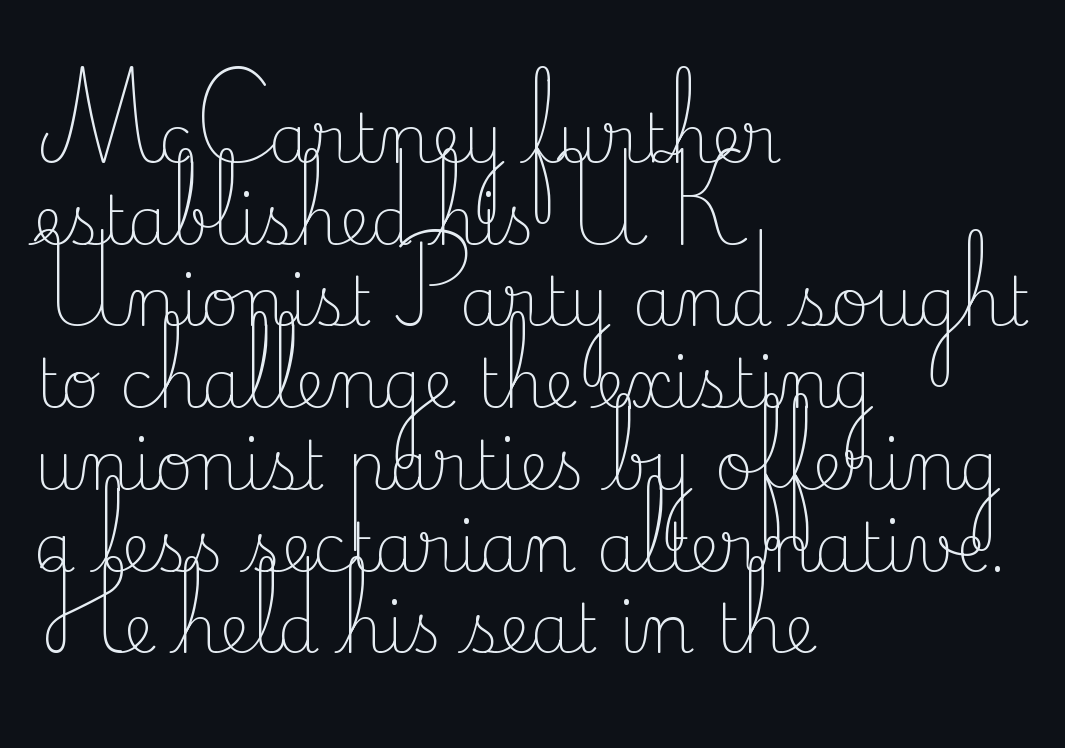
The image shows 67 px light serif type, upright; set left-aligned, line spacing 1.22x, normal letter spacing, not underlined; low stroke contrast and a small x-height.
